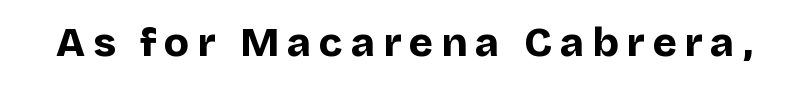
{"serif": "no", "italic": "no", "bold": "yes", "weight": "bold", "width": "normal", "stroke_contrast": "low", "x_height": "large", "monospaced": "no", "underline": "no", "glyph_px": 41}
